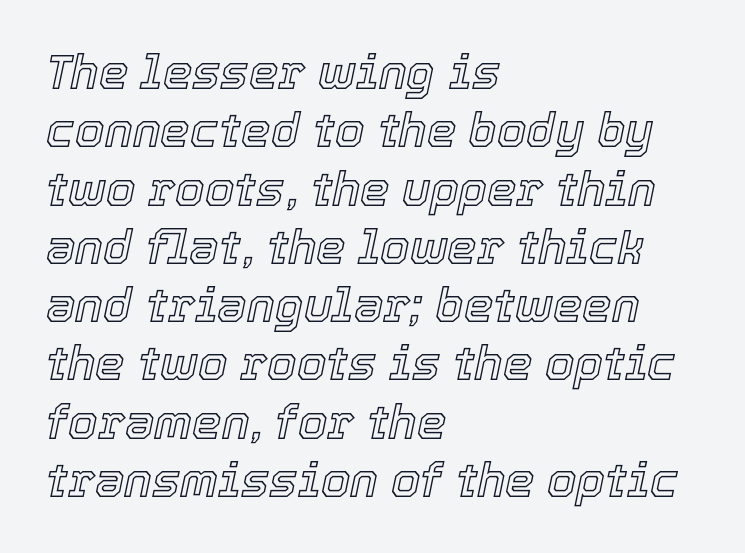
Characters follow at the spacing the type designer built in. Teacher's note: observe the even left margin — that is flush-left alignment. Each letter keeps its own natural width here, so spacing adapts to shape. Rendered with sloped, italic letterforms. Has an underline been added? It has not.
